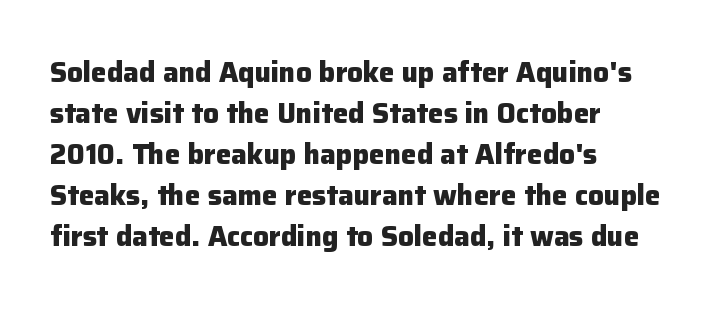
Q: Is the text bold? A: Yes.
Q: Is the text italic (slanted)? A: No, it is upright.
Q: Is the typeface a serif or a sans-serif typeface? A: Sans-serif.
Q: Is the text underlined? A: No.
Q: How is the paragraph aligned? A: Left-aligned.
Q: Is the spacing between letters normal or unusually wide? A: Normal.
Q: Is the spacing between lines tight, normal or loose? A: Normal.
Q: Width (condensed, normal, or wide)? A: Normal.
Q: Stroke contrast? A: Low.
Q: x-height? A: Medium.
Q: Monospaced? A: No.
